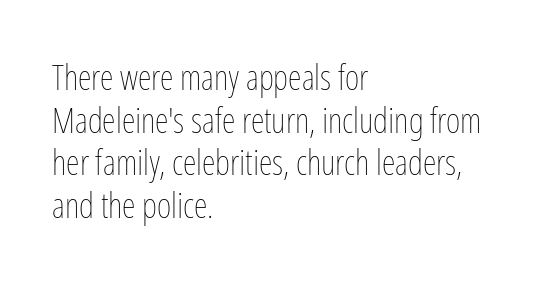
Q: Is the text bold? A: No.
Q: Is the text italic (slanted)? A: No, it is upright.
Q: Is the text underlined? A: No.
Q: How is the paragraph aligned? A: Left-aligned.
Q: Is the spacing between letters normal or unusually wide? A: Normal.
Q: Width (condensed, normal, or wide)? A: Condensed.
Q: Stroke contrast? A: Low.
Q: x-height? A: Medium.
Q: Monospaced? A: No.
